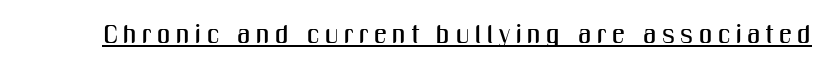
{"italic": "no", "underline": "yes", "letter_spacing": "wide", "letter_spacing_em": 0.21, "glyph_px": 26}
